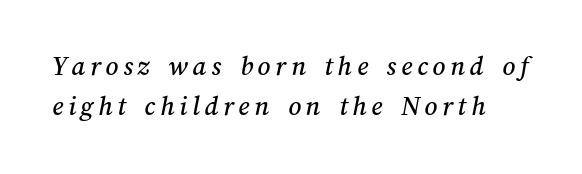
The image shows 28 px text type; set normal line spacing (1.44x), not underlined; medium stroke contrast and a medium x-height.
